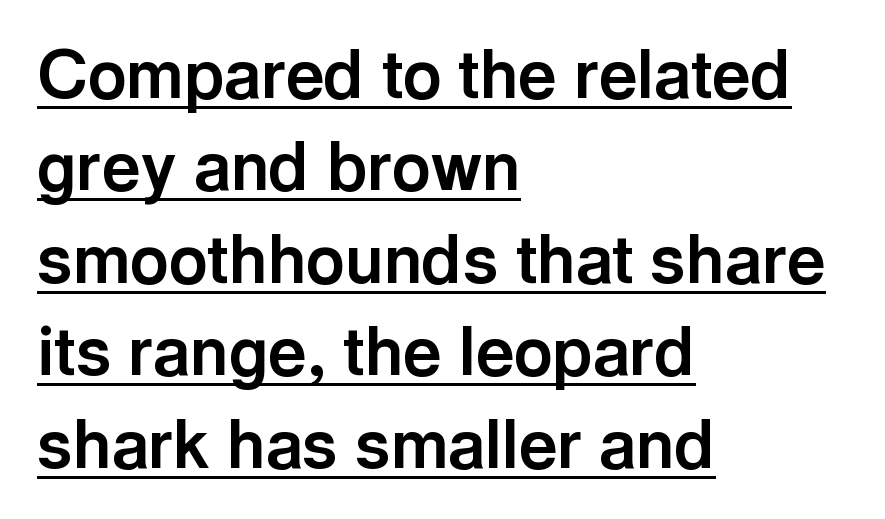
The rendering shows plain stroke endings on the letterforms — a sans-serif design. This is heavy type, rendered in bold. These lines were composed using upright roman letters. Left-aligned paragraph, ragged on the right. Emphasis is given by a line drawn under the lettering. The passage shown is typed in a proportional face where columns would drift.
